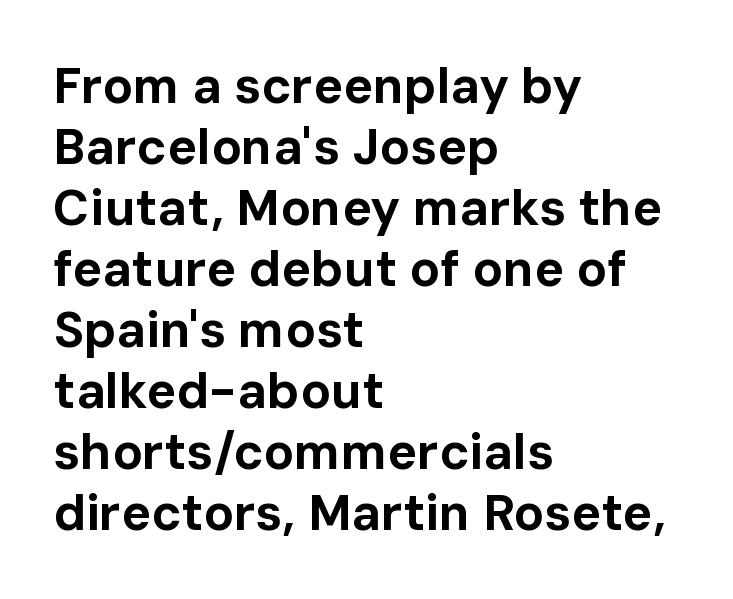
{"serif": "no", "italic": "no", "bold": "yes", "weight": "bold", "width": "normal", "stroke_contrast": "low", "x_height": "medium", "monospaced": "no", "underline": "no", "align": "left", "line_spacing_ratio": 1.22, "letter_spacing": "normal", "letter_spacing_em": 0.0, "glyph_px": 50}
